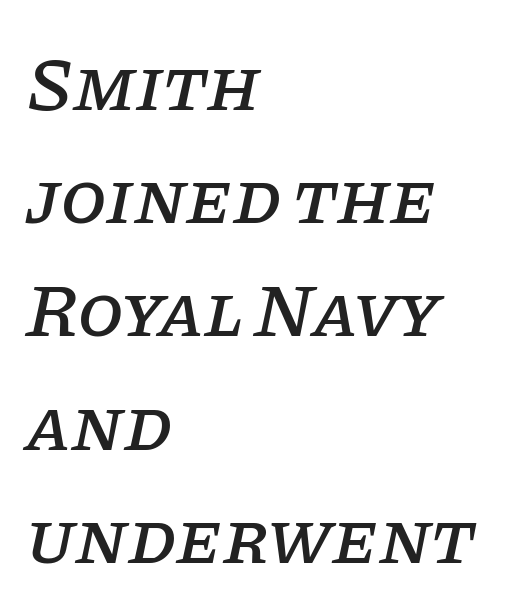
{"serif": "yes", "italic": "yes", "lean": "right", "slant_degrees": 11, "width": "normal", "stroke_contrast": "low", "x_height": "large", "monospaced": "no", "underline": "no", "align": "left", "line_spacing": "normal", "line_spacing_ratio": 1.51, "letter_spacing": "normal", "letter_spacing_em": 0.0, "glyph_px": 75}
